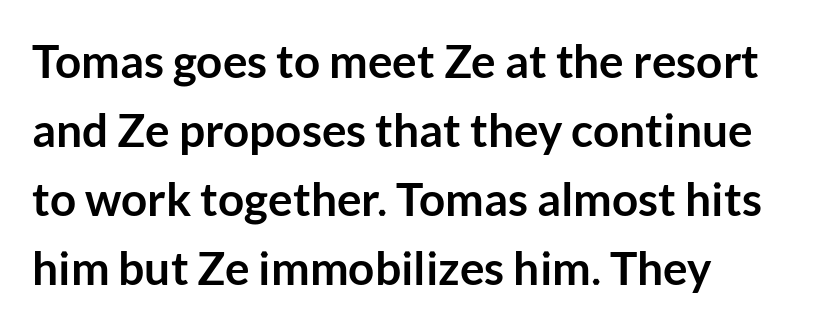
Words float on clear page, feet unadorned. Bold? Absolutely — the strokes are thick and heavy. Caption: multi-line text, flush left, ragged right. What stands out about the letter spacing? Nothing — it is the standard amount. Nothing sits at the stroke ends, so this counts as sans-serif.
